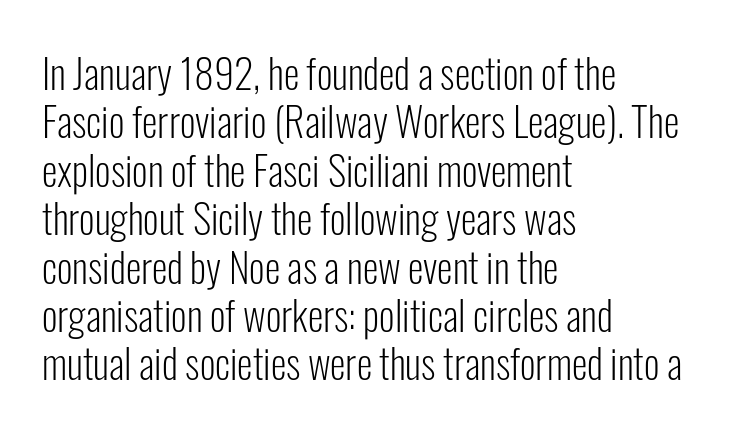
The font sits on the lighter half of the weight spectrum, regular included. This sample uses plain, unmodified letter spacing. These lines are rendered in a variable-pitch font. This rendering features lettering with no underline.
